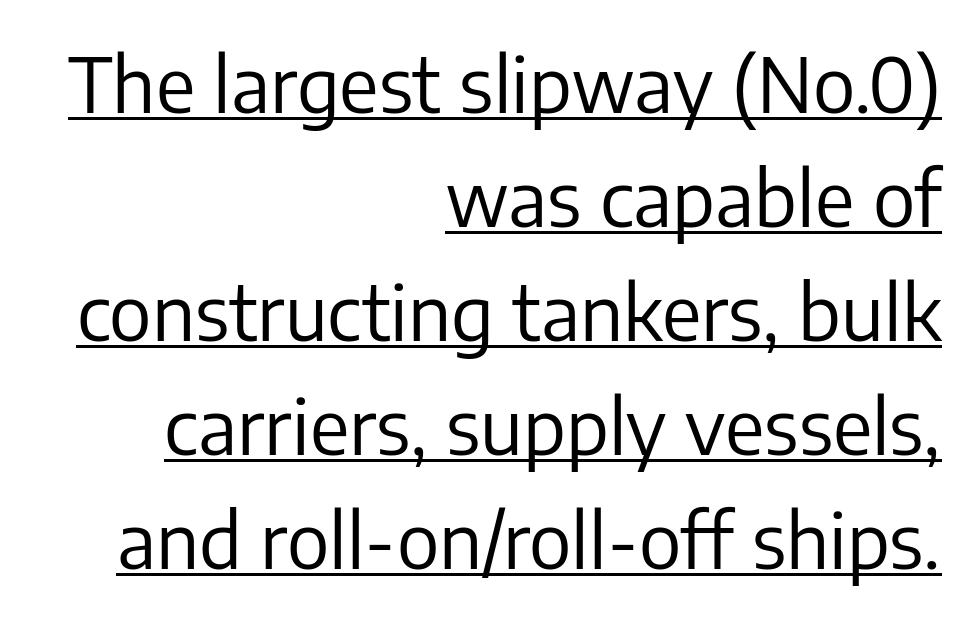
These glyphs show unthickened strokes, regular width or finer. One-word summary of the alignment: right. Tracking here is standard; glyphs follow each other at the usual distance. Quick note: underline on. Whoever set this chose a conventional vertical rhythm. Is this a fixed-width face? No — the glyphs have proportional, varying widths.
